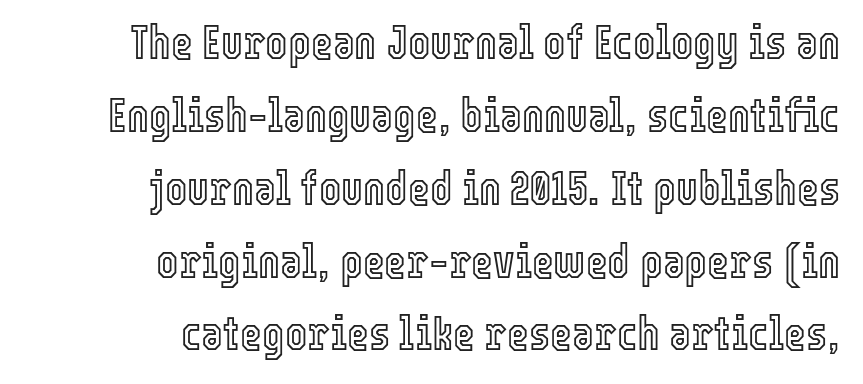
Q: Is the text italic (slanted)? A: No, it is upright.
Q: Is the text underlined? A: No.
Q: How is the paragraph aligned? A: Right-aligned.
Q: Is the spacing between letters normal or unusually wide? A: Normal.
Q: Is the spacing between lines tight, normal or loose? A: Normal.
Q: Width (condensed, normal, or wide)? A: Condensed.
Q: x-height? A: Medium.
Q: Monospaced? A: No.
